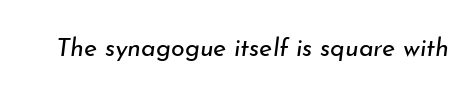
The image shows 25 px text type, italic (leaning right); set normal letter spacing, not underlined.
